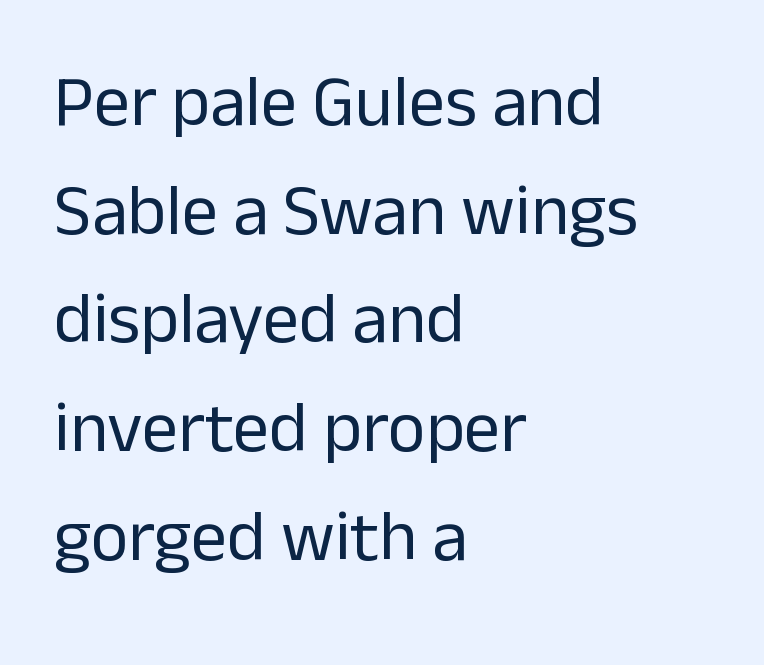
Q: Is the text bold? A: No.
Q: Is the text italic (slanted)? A: No, it is upright.
Q: Is the typeface a serif or a sans-serif typeface? A: Sans-serif.
Q: Is the text underlined? A: No.
Q: How is the paragraph aligned? A: Left-aligned.
Q: Is the spacing between letters normal or unusually wide? A: Normal.
Q: Is the spacing between lines tight, normal or loose? A: Normal.
Q: Width (condensed, normal, or wide)? A: Normal.
Q: Stroke contrast? A: Low.
Q: x-height? A: Medium.
Q: Monospaced? A: No.
